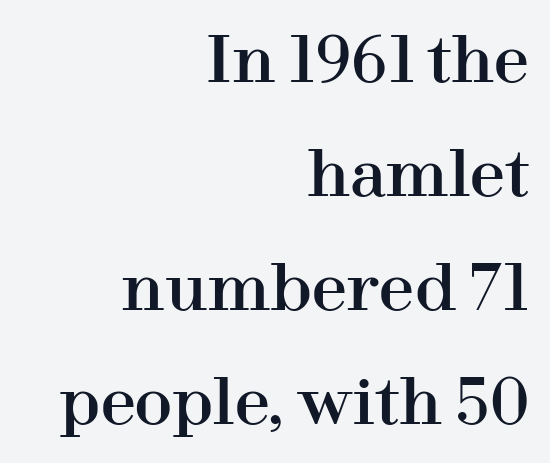
{"serif": "yes", "italic": "no", "width": "normal", "stroke_contrast": "high", "x_height": "medium", "monospaced": "no", "underline": "no", "align": "right", "line_spacing_ratio": 1.81, "letter_spacing": "normal", "letter_spacing_em": 0.0, "glyph_px": 63}
